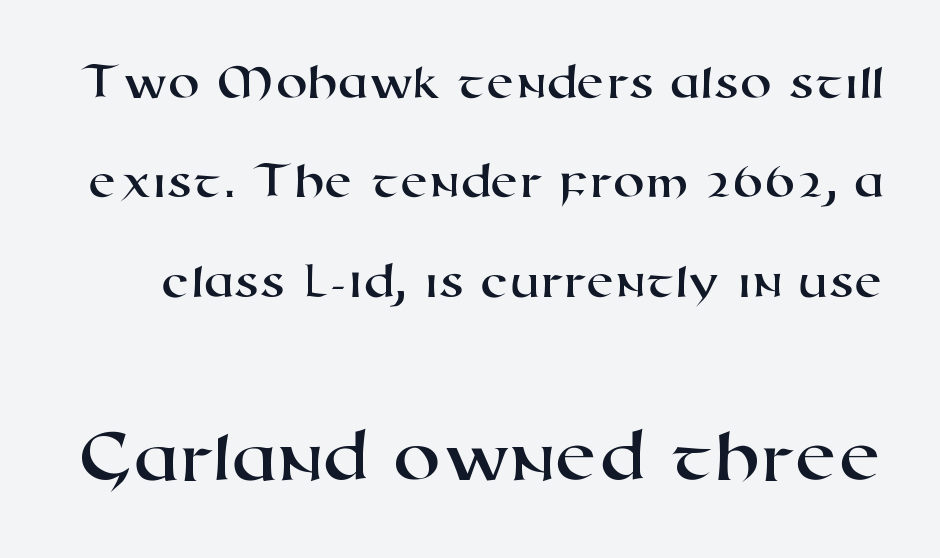
The image shows 77 px wide sans-serif type; set loose line spacing (1.95x), normal letter spacing, not underlined; the second (bottom) block is 1.51x larger; high stroke contrast and a medium x-height.
